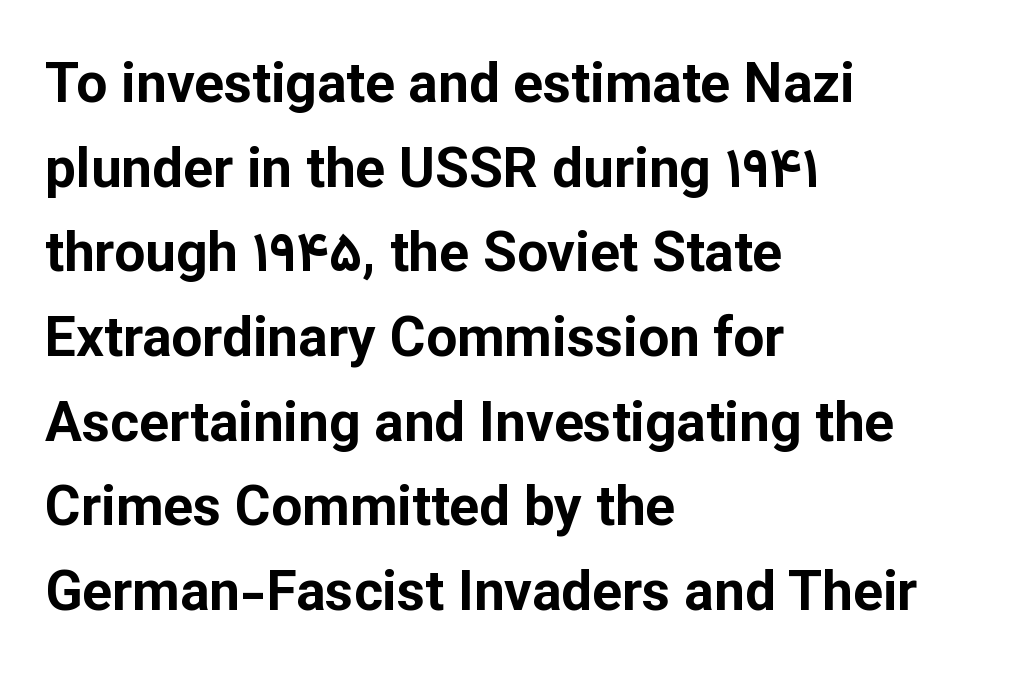
The image shows 55 px bold sans-serif type, upright; set left-aligned, normal line spacing (1.54x), normal letter spacing, not underlined; low stroke contrast and a medium x-height.
